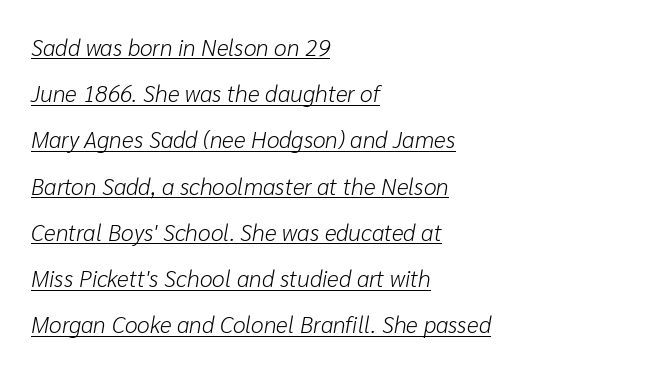
The rendering uses a large line-height, opening up the rows. Somebody hit Ctrl+U on this one — the words are underlined. Default kerning and tracking; the words read as compact shapes. A student would call this left alignment; a typographer would say flush left, rag right.
